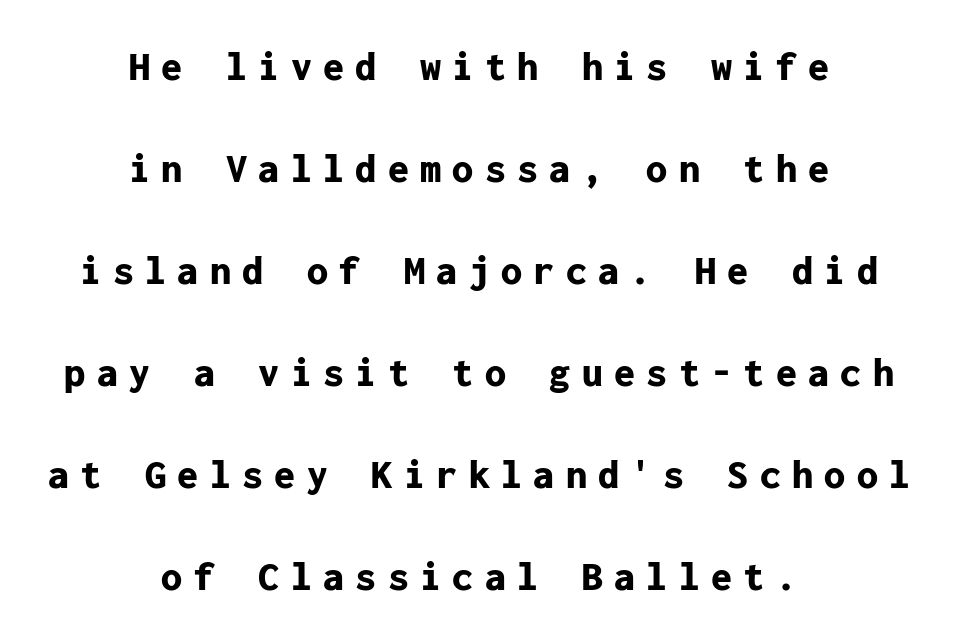
The image shows 42 px bold sans-serif type, upright, monospaced; set centered, loose line spacing (2.43x), unusually wide letter spacing (+0.27 em), not underlined; low stroke contrast and a medium x-height.
